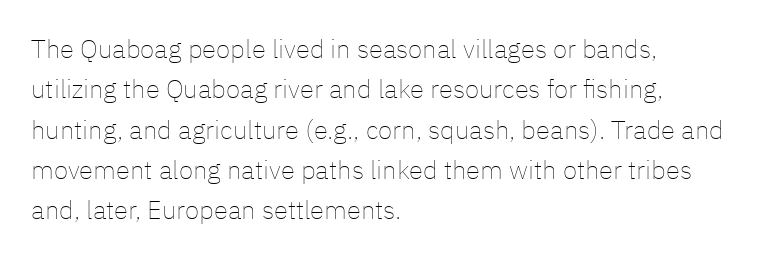
Q: Is the text bold? A: No.
Q: Is the text italic (slanted)? A: No, it is upright.
Q: Is the text underlined? A: No.
Q: How is the paragraph aligned? A: Left-aligned.
Q: Is the spacing between letters normal or unusually wide? A: Normal.
Q: Is the spacing between lines tight, normal or loose? A: Normal.
